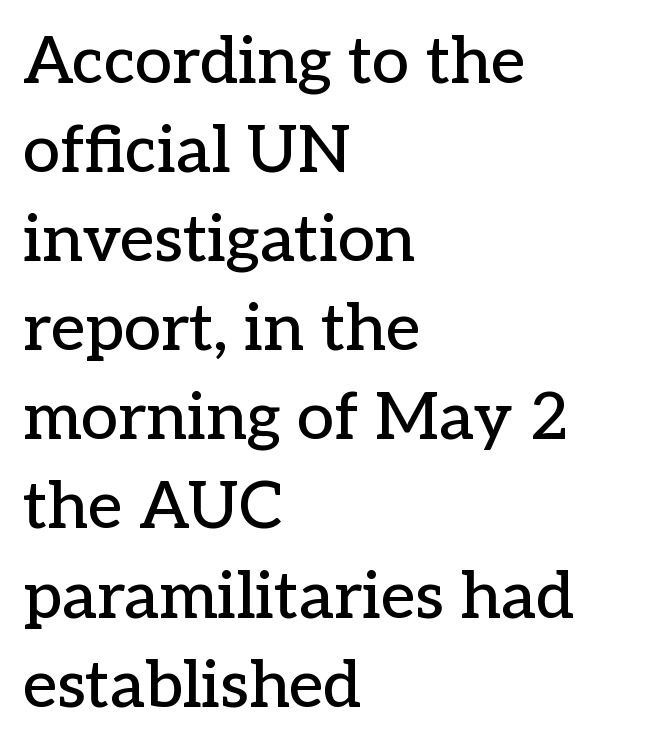
{"serif": "yes", "italic": "no", "width": "normal", "stroke_contrast": "low", "x_height": "medium", "monospaced": "no", "underline": "no", "align": "left", "line_spacing": "normal", "line_spacing_ratio": 1.35, "letter_spacing": "normal", "letter_spacing_em": 0.0, "glyph_px": 66}
